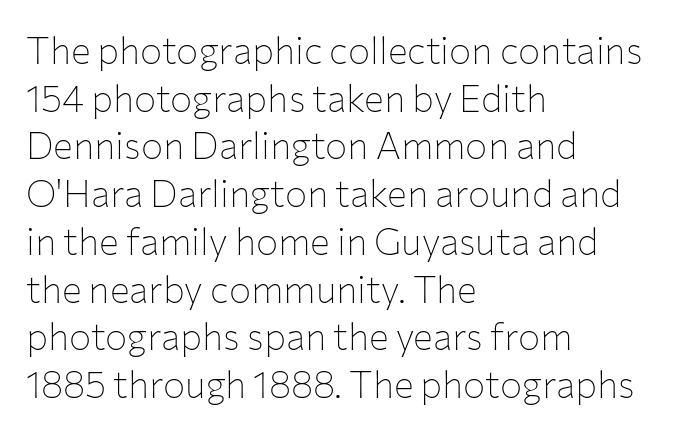
Rendered with straight, roman letterforms. The weight tops out at a normal text grade. The letters advance in unequal steps, a hallmark of proportional type. Caption: standard tracking, unaltered. Look at the bottom of the vertical strokes: they stop flat, with no serifs. Typeset ragged right — the left edge is the straight one.
